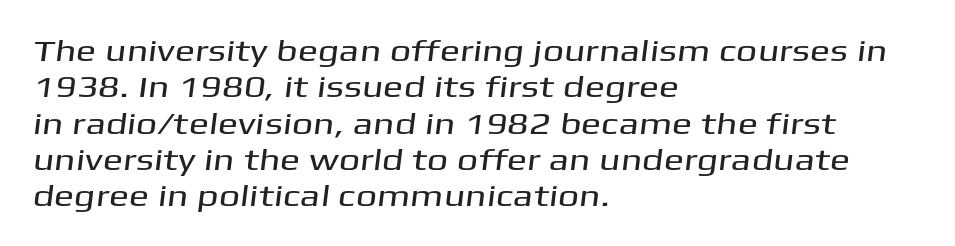
Each letter keeps its own natural width here, so spacing adapts to shape. Type without underlining. Line starts are locked; line ends wander. The tracking reads as untouched default to a designer's eye. Grotesque or geometric, the face here clearly has no serifs.
